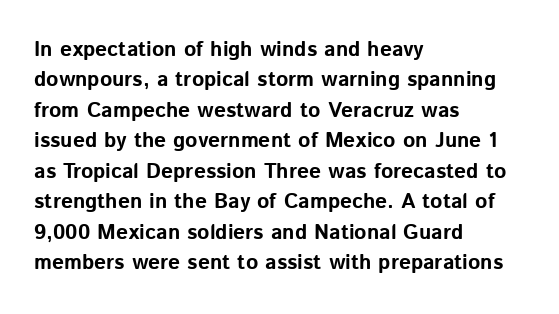
{"italic": "no", "bold": "yes", "underline": "no", "align": "left", "line_spacing": "normal", "line_spacing_ratio": 1.45, "letter_spacing": "normal", "letter_spacing_em": 0.0, "glyph_px": 21}
